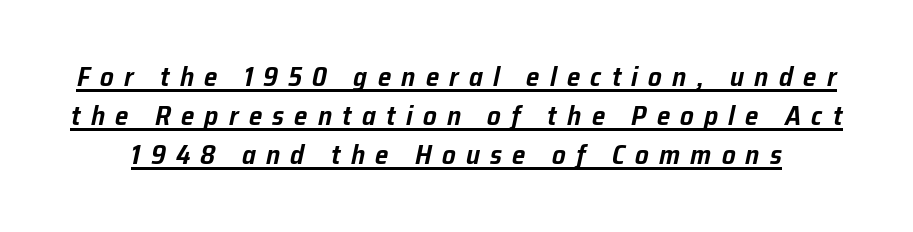
The image shows 27 px text type, italic (leaning right); set normal line spacing (1.45x), unusually wide letter spacing (+0.38 em), underlined.
